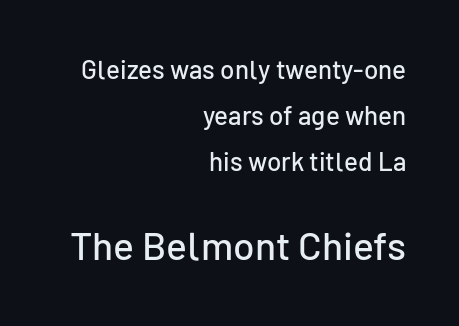
The image shows 39 px sans-serif type, upright; set right-aligned, line spacing 1.76x, normal letter spacing, not underlined; the second (bottom) block is 1.5x larger; low stroke contrast and a medium x-height.
